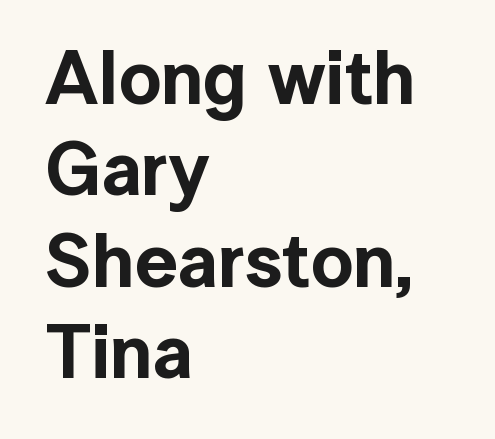
Q: Is the text italic (slanted)? A: No, it is upright.
Q: Is the typeface a serif or a sans-serif typeface? A: Sans-serif.
Q: Is the text underlined? A: No.
Q: How is the paragraph aligned? A: Left-aligned.
Q: Is the spacing between letters normal or unusually wide? A: Normal.
Q: Width (condensed, normal, or wide)? A: Normal.
Q: x-height? A: Medium.
Q: Monospaced? A: No.
